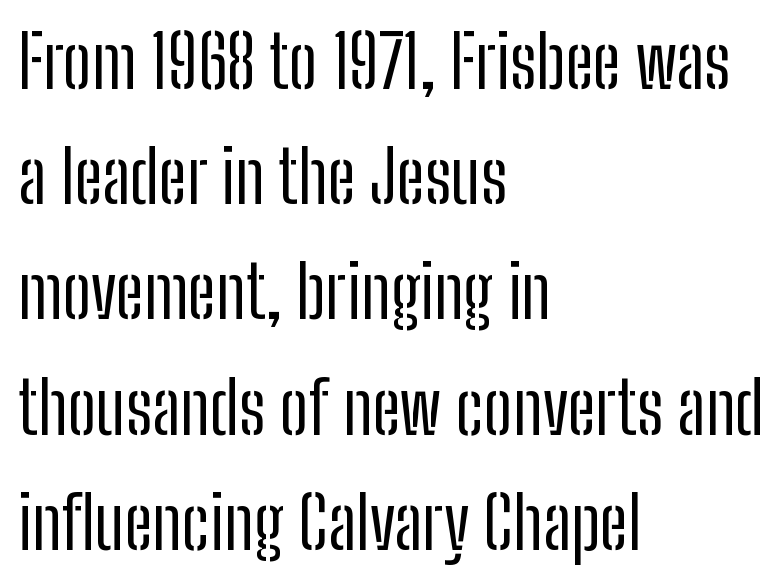
The specimen omits any rule beneath the text block's lines. Reading down the block, your eye returns to a fixed left position each line. The typeface has the unassuming heft of standard copy or less. Character widths vary here, with narrow letters taking less room than wide ones. Nothing sits at the stroke ends, so this counts as sans-serif.
